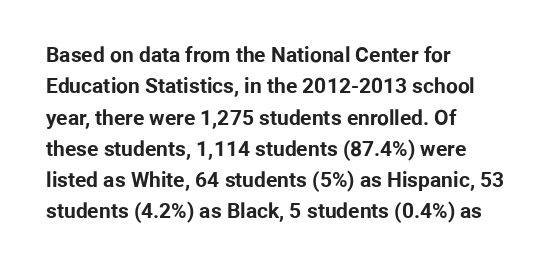
{"italic": "no", "bold": "yes", "underline": "no", "align": "left", "line_spacing": "normal", "line_spacing_ratio": 1.49, "letter_spacing": "normal", "letter_spacing_em": 0.0, "glyph_px": 21}
